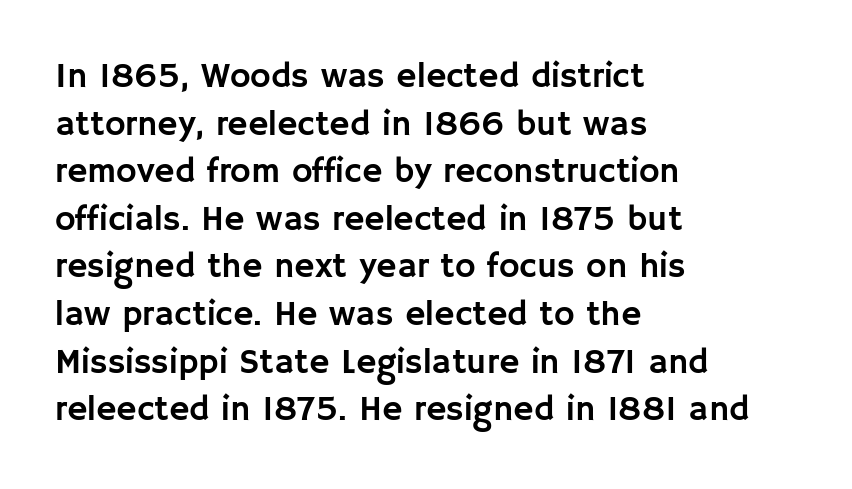
The image shows 35 px sans-serif type, upright; set left-aligned, normal line spacing (1.36x), normal letter spacing, not underlined; low stroke contrast and a large x-height.
